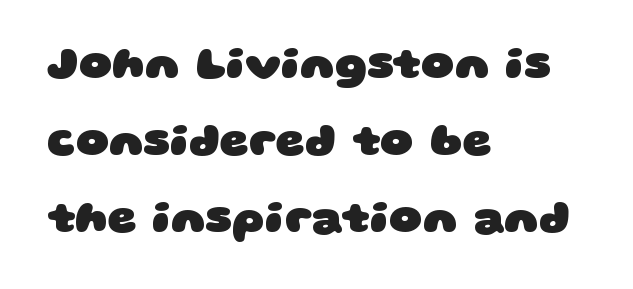
Q: Is the text bold? A: Yes.
Q: Is the typeface a serif or a sans-serif typeface? A: Sans-serif.
Q: Is the text underlined? A: No.
Q: How is the paragraph aligned? A: Left-aligned.
Q: Is the spacing between letters normal or unusually wide? A: Normal.
Q: Width (condensed, normal, or wide)? A: Wide.
Q: Stroke contrast? A: Low.
Q: x-height? A: Large.
Q: Monospaced? A: No.
